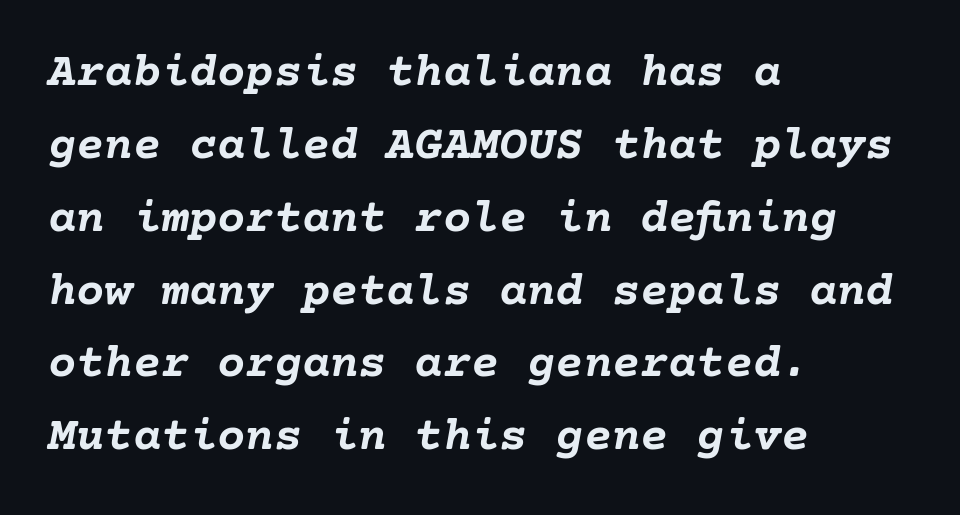
{"italic": "yes", "lean": "right", "slant_degrees": 10, "bold": "yes", "weight": "semibold", "width": "normal", "stroke_contrast": "low", "x_height": "medium", "underline": "no", "align": "left", "line_spacing": "normal", "line_spacing_ratio": 1.55, "letter_spacing": "normal", "letter_spacing_em": 0.0, "glyph_px": 47}
